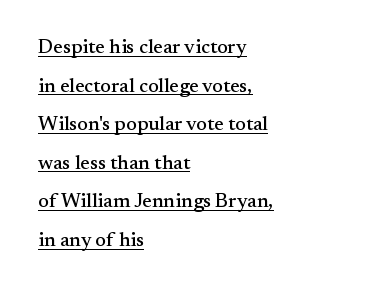
{"italic": "no", "underline": "yes", "align": "left", "line_spacing": "loose", "line_spacing_ratio": 1.93, "letter_spacing": "normal", "letter_spacing_em": 0.0, "glyph_px": 20}
